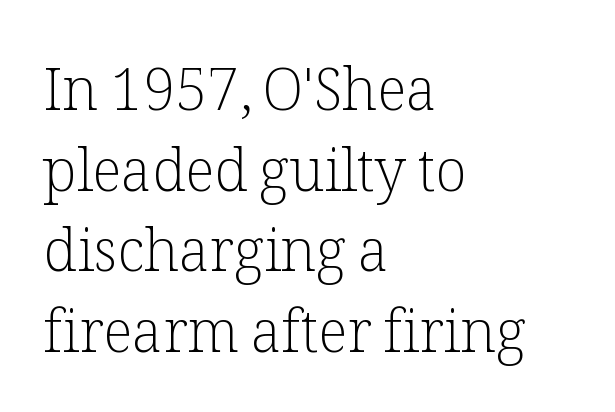
Q: Is the text bold? A: No.
Q: Is the text italic (slanted)? A: No, it is upright.
Q: Is the typeface a serif or a sans-serif typeface? A: Serif.
Q: Is the text underlined? A: No.
Q: How is the paragraph aligned? A: Left-aligned.
Q: Is the spacing between letters normal or unusually wide? A: Normal.
Q: Is the spacing between lines tight, normal or loose? A: Normal.
Q: Width (condensed, normal, or wide)? A: Normal.
Q: Stroke contrast? A: Low.
Q: x-height? A: Medium.
Q: Monospaced? A: No.
